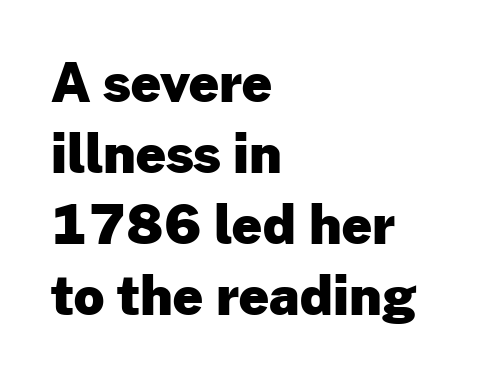
Q: Is the text bold? A: Yes.
Q: Is the text italic (slanted)? A: No, it is upright.
Q: Is the typeface a serif or a sans-serif typeface? A: Sans-serif.
Q: Is the text underlined? A: No.
Q: How is the paragraph aligned? A: Left-aligned.
Q: Is the spacing between letters normal or unusually wide? A: Normal.
Q: Is the spacing between lines tight, normal or loose? A: Normal.
Q: Width (condensed, normal, or wide)? A: Normal.
Q: Stroke contrast? A: Low.
Q: x-height? A: Medium.
Q: Monospaced? A: No.
